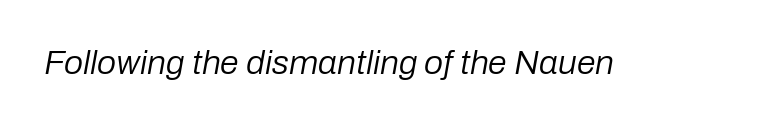
Counters stay open thanks to moderate or lighter strokes. Students, note that the glyphs here touch the page at normal intervals. The string is rendered with underlining switched off. You can tell it's italic because the verticals aren't actually vertical. These lines are rendered in a variable-pitch font.
